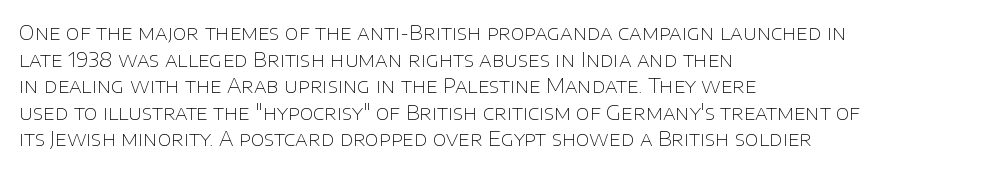
The image shows 20 px text type, upright; set left-aligned, normal line spacing (1.33x), normal letter spacing, not underlined.
